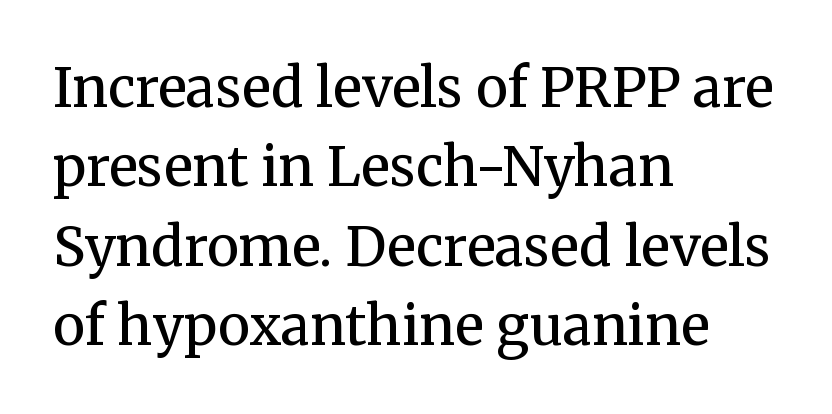
Q: Is the text bold? A: No.
Q: Is the text italic (slanted)? A: No, it is upright.
Q: Is the typeface a serif or a sans-serif typeface? A: Serif.
Q: Is the text underlined? A: No.
Q: How is the paragraph aligned? A: Left-aligned.
Q: Is the spacing between letters normal or unusually wide? A: Normal.
Q: Is the spacing between lines tight, normal or loose? A: Normal.
Q: Width (condensed, normal, or wide)? A: Normal.
Q: Stroke contrast? A: Medium.
Q: x-height? A: Medium.
Q: Monospaced? A: No.
